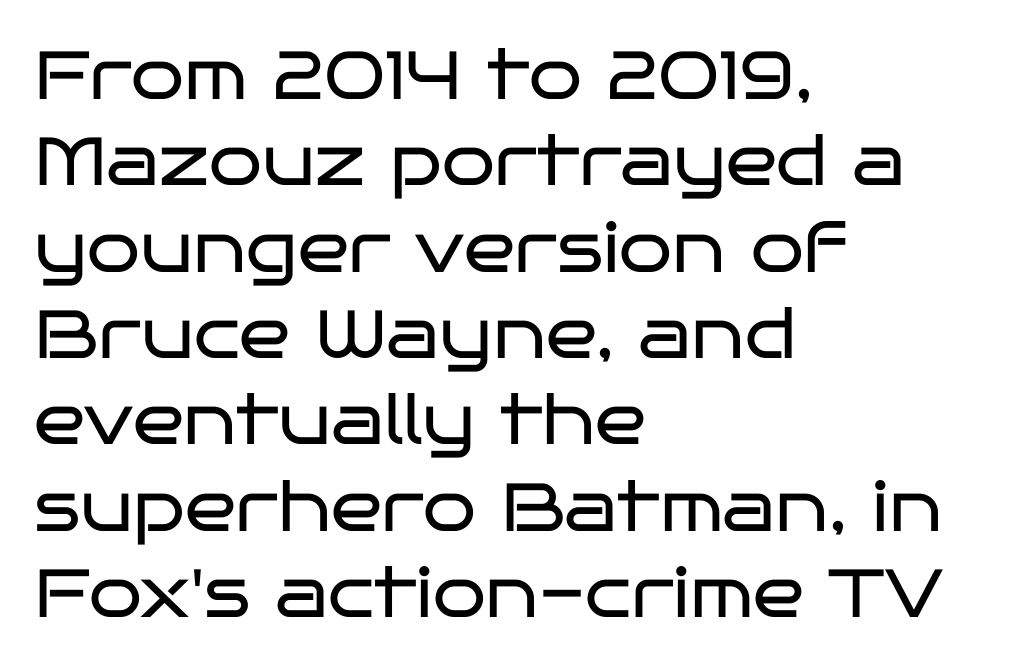
{"serif": "no", "italic": "no", "bold": "no", "weight": "regular", "width": "wide", "stroke_contrast": "low", "x_height": "large", "monospaced": "no", "underline": "no", "align": "left", "line_spacing": "normal", "line_spacing_ratio": 1.27, "letter_spacing": "normal", "letter_spacing_em": 0.0, "glyph_px": 68}
